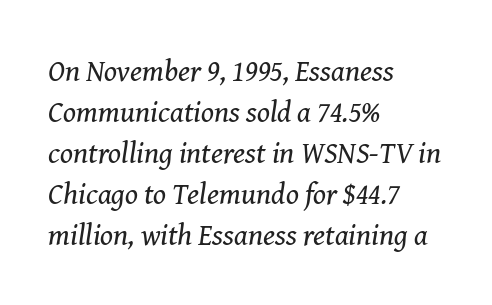
{"serif": "yes", "italic": "yes", "lean": "right", "slant_degrees": 8, "bold": "no", "weight": "regular", "width": "normal", "stroke_contrast": "medium", "x_height": "medium", "monospaced": "no", "underline": "no", "align": "left", "line_spacing": "normal", "line_spacing_ratio": 1.37, "letter_spacing": "normal", "letter_spacing_em": 0.0, "glyph_px": 30}
